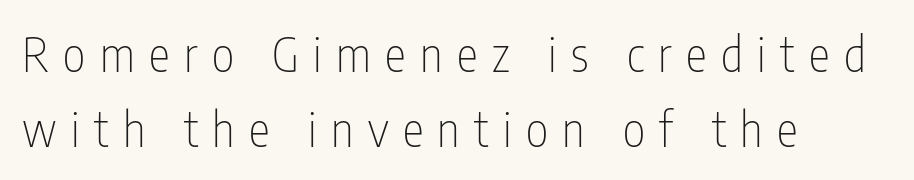
The image shows 48 px thin, condensed sans-serif type, upright; set left-aligned, normal line spacing (1.56x), unusually wide letter spacing (+0.3 em), not underlined; low stroke contrast and a medium x-height.
